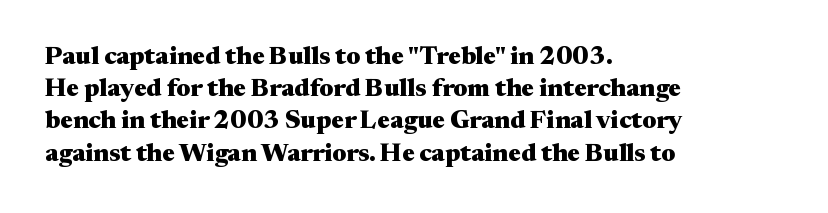
The image shows 25 px bold type, upright; set left-aligned, normal line spacing (1.29x), normal letter spacing, not underlined.
